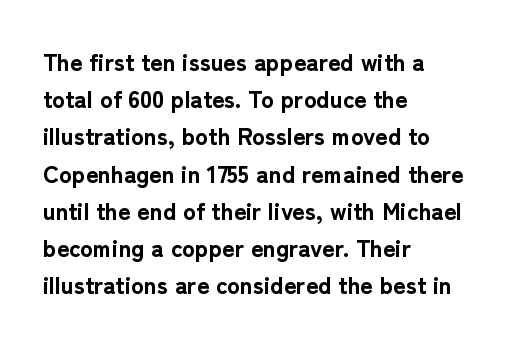
The passage shown has conventional tracking throughout. Underline: absent. The lines in this sample share a left origin and differ only in where they stop. These lines carry a lot of weight — the face is fully bold. Leading: standard. Characters remain perfectly vertical along every line.
